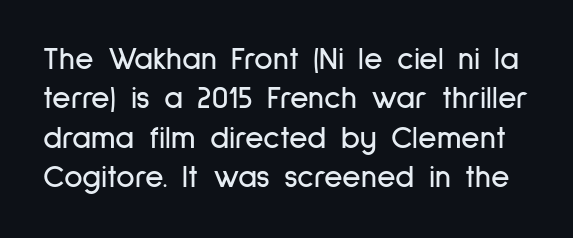
The passage shown is typeset with a sans-serif family. The line texture is even and compact thanks to regular tracking. This is roman type, the default non-slanted kind. Just letters on the line, the space beneath them empty. A typesetter would call this proportional, since set widths differ per character.
